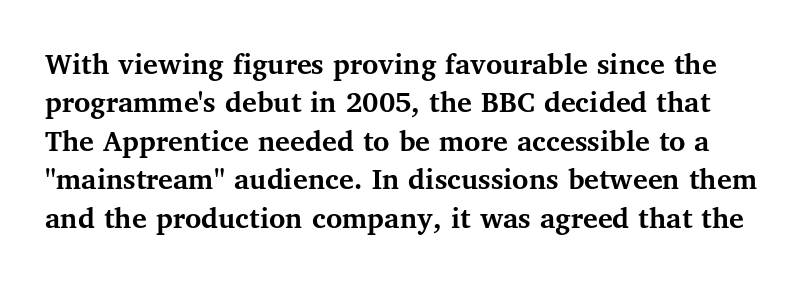
Words appear dense and cohesive because spacing is normal. The face used here has the dense, thick strokes of a bold. Glance below the letters and you will spot only blank space. The axis of the letterforms is exactly vertical.
